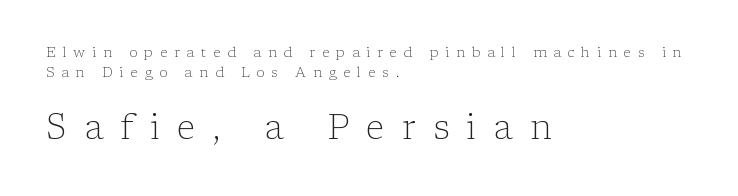
{"serif": "yes", "italic": "no", "bold": "no", "weight": "light", "width": "normal", "stroke_contrast": "low", "x_height": "medium", "monospaced": "no", "underline": "no", "align": "left", "line_spacing": "normal", "line_spacing_ratio": 1.41, "letter_spacing": "wide", "letter_spacing_em": 0.49, "larger_block": "second", "size_ratio": 2.5, "glyph_px": 35}
